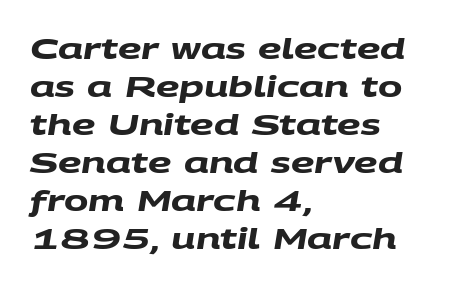
Q: Is the text bold? A: Yes.
Q: Is the typeface a serif or a sans-serif typeface? A: Sans-serif.
Q: Is the text underlined? A: No.
Q: How is the paragraph aligned? A: Left-aligned.
Q: Is the spacing between letters normal or unusually wide? A: Normal.
Q: Is the spacing between lines tight, normal or loose? A: Normal.
Q: Width (condensed, normal, or wide)? A: Wide.
Q: Stroke contrast? A: Medium.
Q: x-height? A: Large.
Q: Monospaced? A: No.
